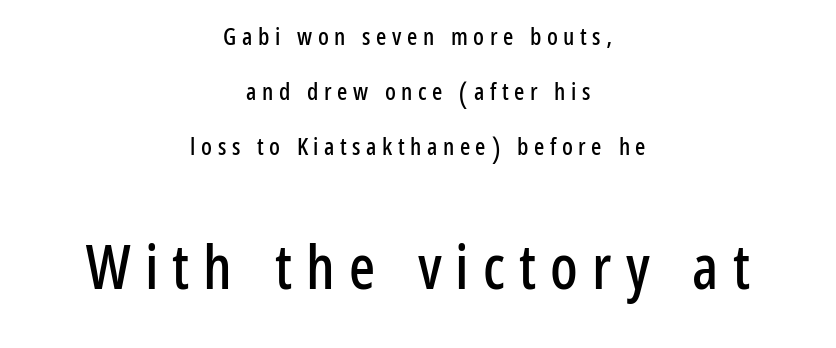
Q: Is the text italic (slanted)? A: No, it is upright.
Q: Is the typeface a serif or a sans-serif typeface? A: Sans-serif.
Q: Is the text underlined? A: No.
Q: How is the paragraph aligned? A: Centered.
Q: Is the spacing between letters normal or unusually wide? A: Unusually wide.
Q: Is the spacing between lines tight, normal or loose? A: Loose.
Q: Which block of text is set in a larger size, the first (top) or the second (bottom)? A: The second (bottom) one.
Q: Width (condensed, normal, or wide)? A: Condensed.
Q: Stroke contrast? A: Low.
Q: x-height? A: Medium.
Q: Monospaced? A: No.
